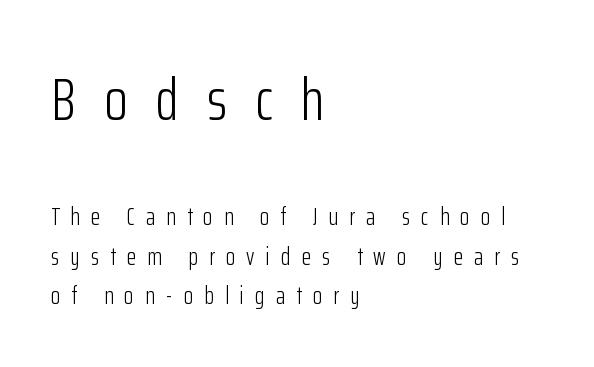
The rendering uses a moderate line-height, typical for paragraphs. Descenders hang freely into open space. There is plenty of visible air inserted between adjacent glyphs. Is the block centered? No — it sits flush against the left margin.
